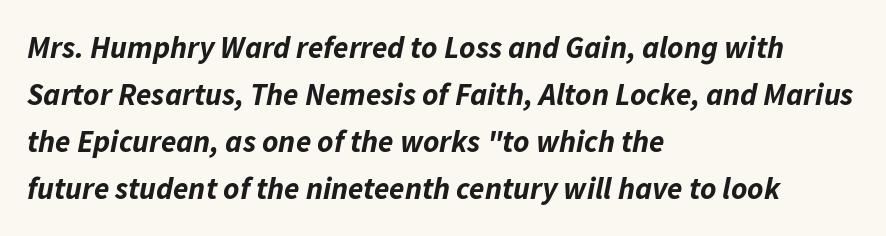
The image shows 31 px bold type, italic (leaning right); set left-aligned, normal line spacing (1.52x), normal letter spacing, not underlined; low stroke contrast and a medium x-height.
